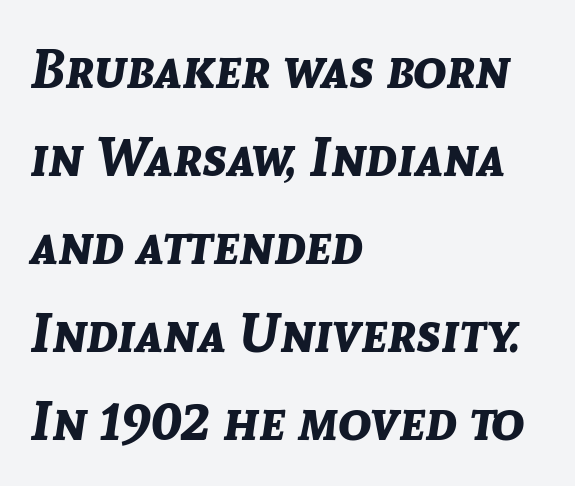
{"italic": "yes", "lean": "right", "slant_degrees": 8, "bold": "yes", "weight": "bold", "width": "normal", "stroke_contrast": "low", "x_height": "medium", "monospaced": "no", "underline": "no", "align": "left", "line_spacing": "normal", "line_spacing_ratio": 1.6, "letter_spacing": "normal", "letter_spacing_em": 0.0, "glyph_px": 55}
